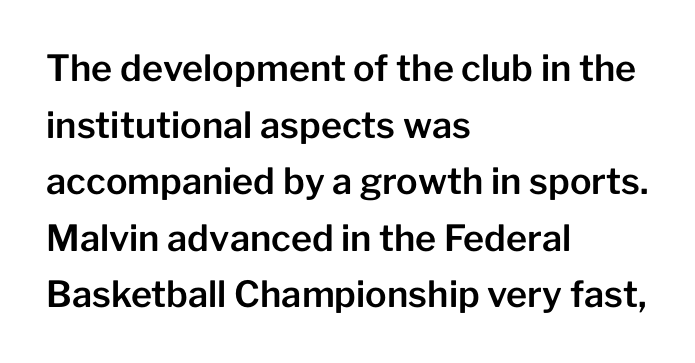
The image shows 36 px sans-serif type, upright; set left-aligned, normal line spacing (1.57x), normal letter spacing, not underlined; low stroke contrast and a medium x-height.
